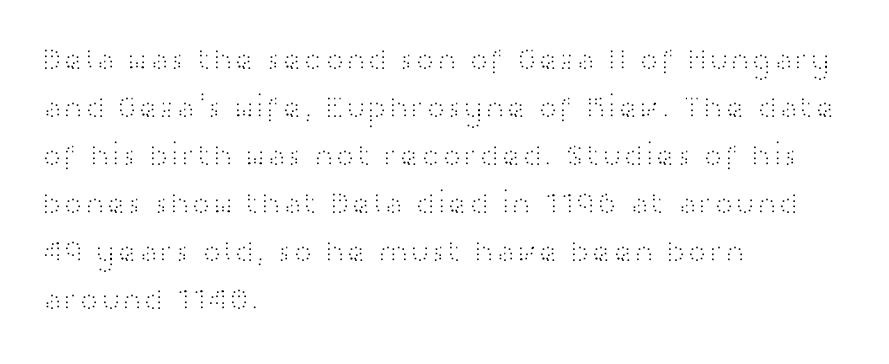
The image shows 32 px light, wide sans-serif type, upright; set left-aligned, normal line spacing (1.5x), normal letter spacing, not underlined; high stroke contrast and a medium x-height.
